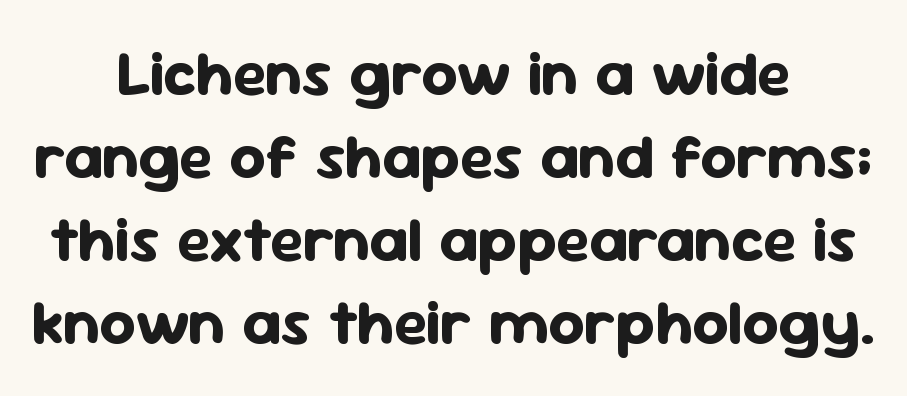
{"serif": "no", "italic": "no", "bold": "yes", "weight": "bold", "width": "normal", "stroke_contrast": "low", "x_height": "medium", "monospaced": "no", "underline": "no", "align": "center", "line_spacing": "normal", "line_spacing_ratio": 1.32, "letter_spacing": "normal", "letter_spacing_em": 0.0, "glyph_px": 63}
